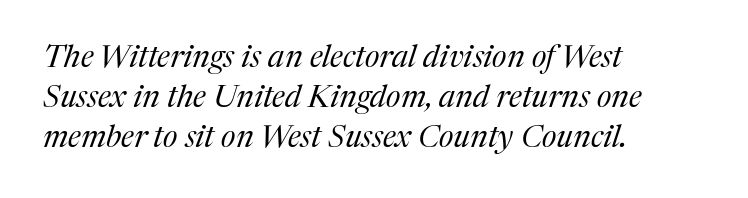
Caption: standard tracking, unaltered. This rendering employs a face with finishing strokes, i.e., a serif. Stems and bowls with no extra thickness — not bold. Casual observation: everything's shoved over to the left. You can tell it's italic because the verticals aren't actually vertical. Decoration check: the copy has no underline.
